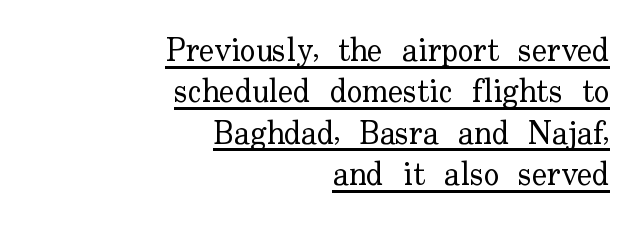
Q: Is the text bold? A: No.
Q: Is the text italic (slanted)? A: No, it is upright.
Q: Is the typeface a serif or a sans-serif typeface? A: Serif.
Q: Is the text underlined? A: Yes.
Q: How is the paragraph aligned? A: Right-aligned.
Q: Is the spacing between letters normal or unusually wide? A: Normal.
Q: Is the spacing between lines tight, normal or loose? A: Normal.
Q: Width (condensed, normal, or wide)? A: Normal.
Q: Stroke contrast? A: Low.
Q: x-height? A: Small.
Q: Monospaced? A: No.
